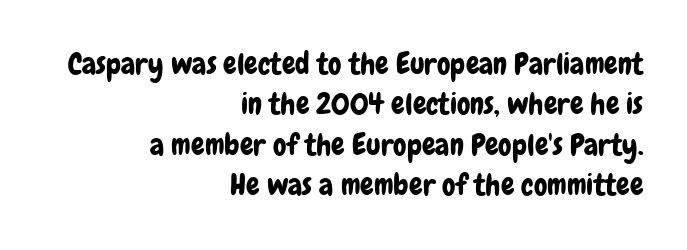
The image shows 30 px condensed sans-serif type, upright; set right-aligned, normal line spacing (1.35x), normal letter spacing, not underlined; low stroke contrast and a medium x-height.
